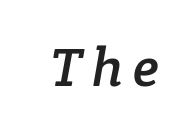
{"serif": "yes", "width": "normal", "stroke_contrast": "low", "x_height": "medium", "monospaced": "no", "underline": "no", "glyph_px": 54}
